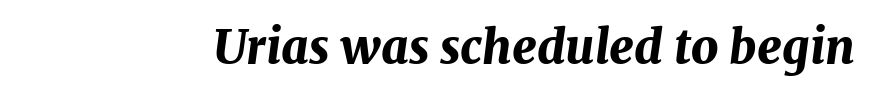
Q: Is the text bold? A: Yes.
Q: Is the text italic (slanted)? A: Yes, it leans right by about 7 degrees.
Q: Is the text underlined? A: No.
Q: Is the spacing between letters normal or unusually wide? A: Normal.
Q: Width (condensed, normal, or wide)? A: Normal.
Q: Stroke contrast? A: Medium.
Q: x-height? A: Medium.
Q: Monospaced? A: No.
